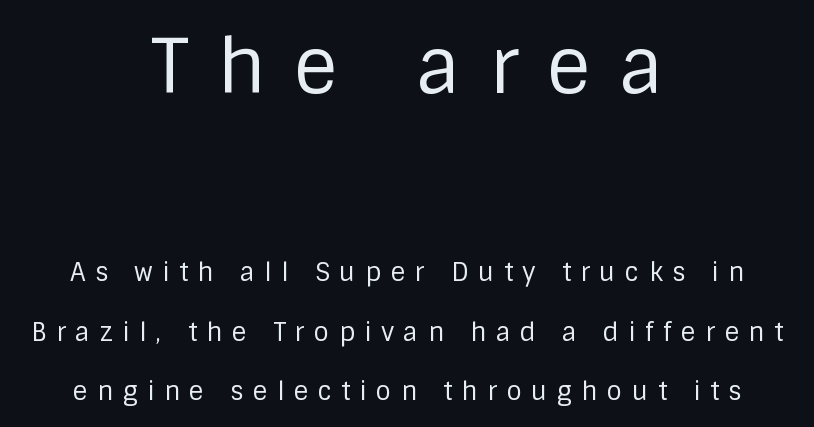
Q: Is the text bold? A: No.
Q: Is the text italic (slanted)? A: No, it is upright.
Q: Is the typeface a serif or a sans-serif typeface? A: Sans-serif.
Q: Is the text underlined? A: No.
Q: How is the paragraph aligned? A: Centered.
Q: Is the spacing between letters normal or unusually wide? A: Unusually wide.
Q: Is the spacing between lines tight, normal or loose? A: Loose.
Q: Which block of text is set in a larger size, the first (top) or the second (bottom)? A: The first (top) one.
Q: Width (condensed, normal, or wide)? A: Normal.
Q: Stroke contrast? A: Low.
Q: x-height? A: Large.
Q: Monospaced? A: No.
